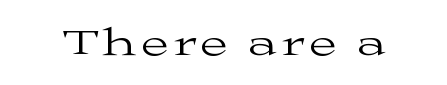
Classification — serif. Honestly, there is no underline to notice here at all. Spacing verdict: proportional, widths tailored to each character. Bold? No — there's no thickening of the strokes. Posture: straight, roman, zero tilt.
